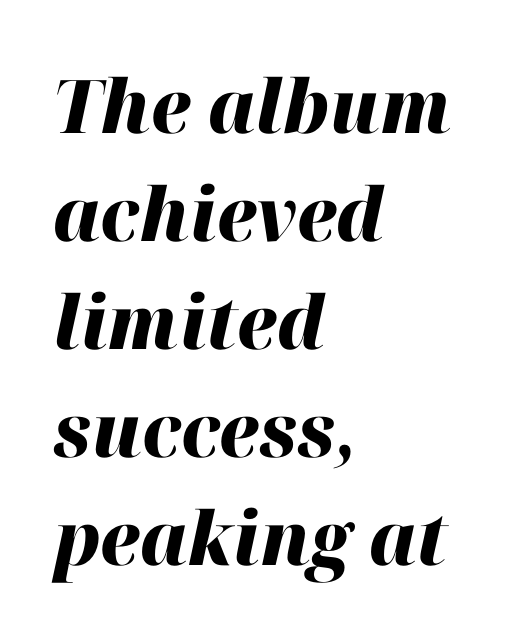
A clean baseline with only descenders dipping below it. This sample uses plain, unmodified letter spacing. The block of text has a typical density, with ordinary space between rows. Observe the lean: these are italic letterforms. Set as a true bold cut, around the 700 mark.
